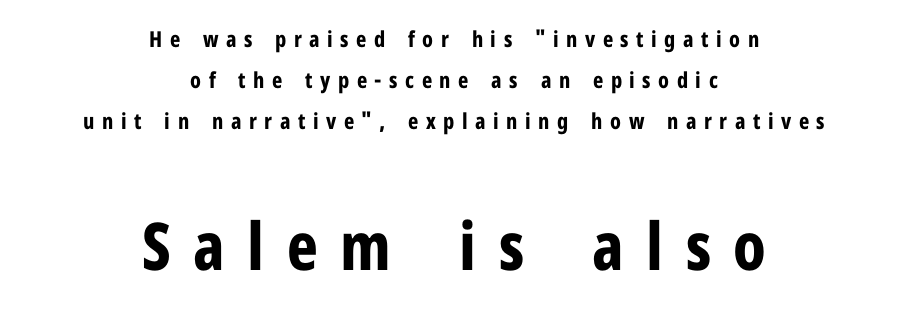
Look at the tracking — it's clearly loosened, letters drifting apart. It's the straight-up-and-down kind of type. The letters advance in unequal steps, a hallmark of proportional type. In terms of letterform style, serifs are entirely absent. The space beneath each line is pristine and unruled.
